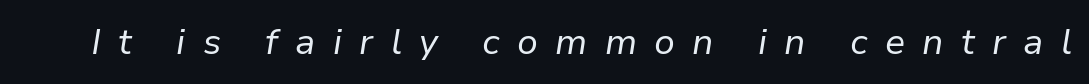
Q: Is the text bold? A: No.
Q: Is the text italic (slanted)? A: Yes, it leans right by about 9 degrees.
Q: Is the text underlined? A: No.
Q: Is the spacing between letters normal or unusually wide? A: Unusually wide.
Q: Width (condensed, normal, or wide)? A: Normal.
Q: Stroke contrast? A: Low.
Q: x-height? A: Medium.
Q: Monospaced? A: No.
